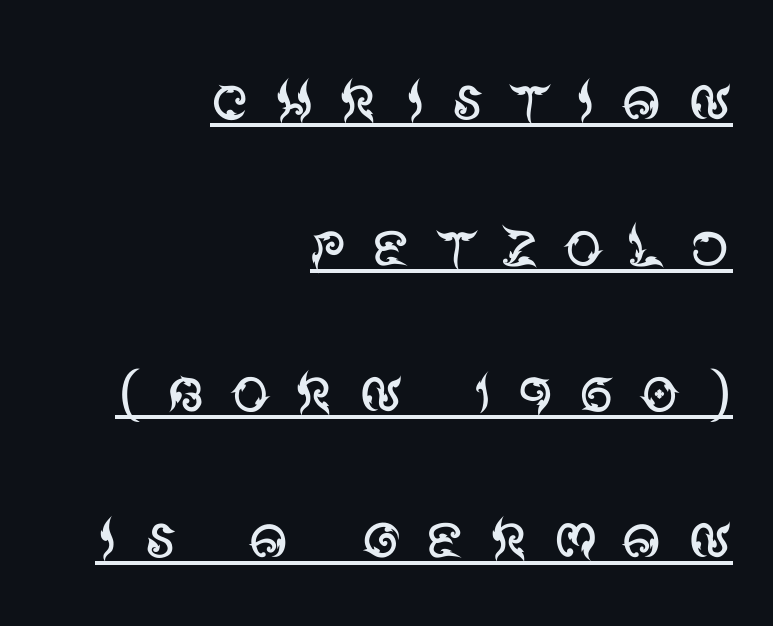
The image shows 78 px regular-weight sans-serif type, upright; set right-aligned, line spacing 1.87x, unusually wide letter spacing (+0.3 em), underlined; medium stroke contrast and a large x-height.
